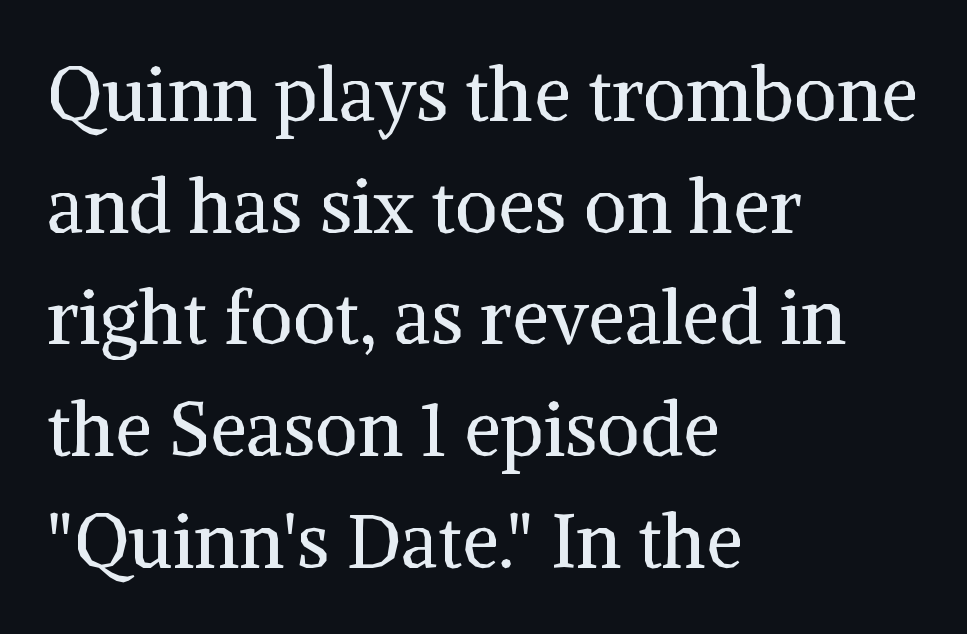
No italicization has been applied; the sample stays upright. Vertical stems look standard width or narrower in stroke. Between one letter and the next there's only the usual sliver of space. Which margin do the lines hug? The left one — the right edge is uneven. Just letters on the line, the space beneath them empty. The rendering uses natural spacing where letterforms have individual widths.
